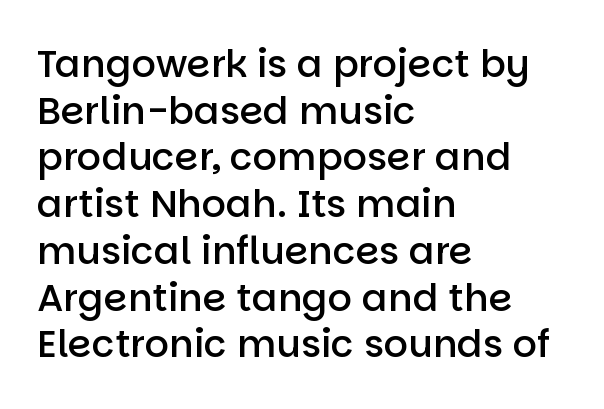
{"serif": "no", "italic": "no", "bold": "semi", "weight": "semibold", "width": "normal", "stroke_contrast": "low", "x_height": "large", "monospaced": "no", "underline": "no", "align": "left", "line_spacing_ratio": 1.23, "letter_spacing": "normal", "letter_spacing_em": 0.0, "glyph_px": 38}
